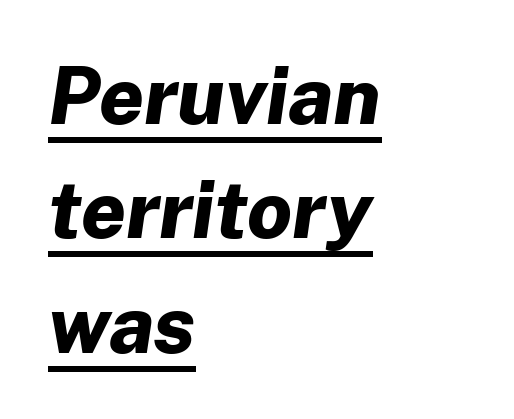
{"italic": "yes", "lean": "right", "slant_degrees": 8, "bold": "yes", "weight": "bold", "width": "normal", "stroke_contrast": "low", "x_height": "medium", "monospaced": "no", "underline": "yes", "align": "left", "line_spacing": "normal", "line_spacing_ratio": 1.43, "letter_spacing": "normal", "letter_spacing_em": 0.0, "glyph_px": 80}
